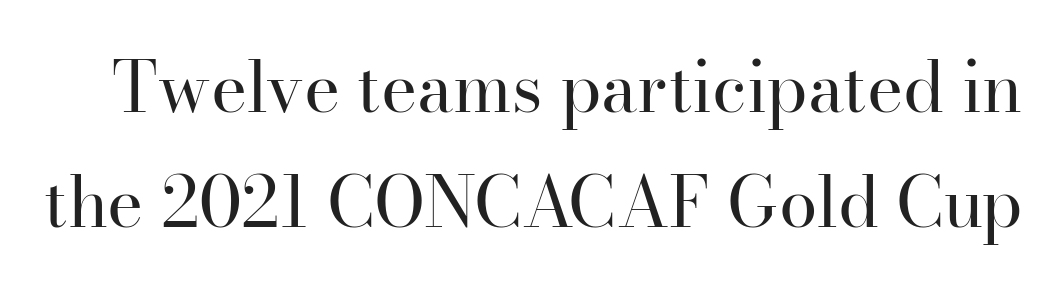
Decoration check: the copy has no underline. Each stroke keeps to a modest, everyday thickness or less. The characters display serif detailing at their extremities. The leading is moderate, giving the passage an even texture.
